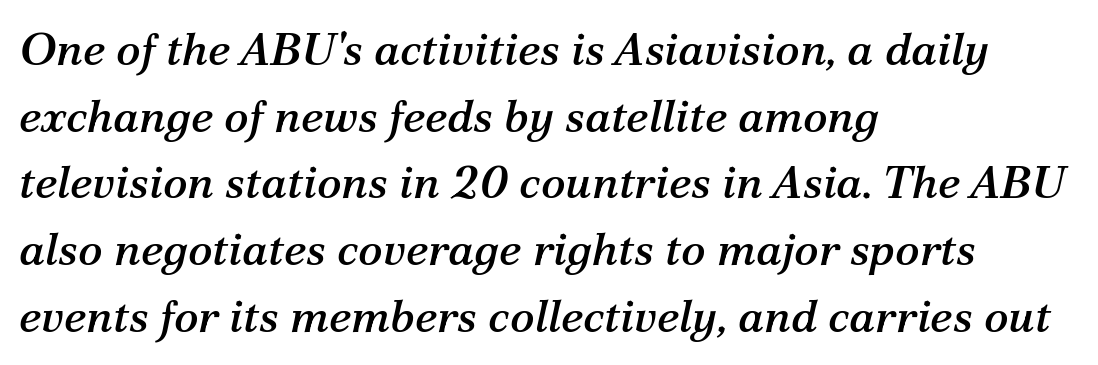
Q: Is the text italic (slanted)? A: Yes, it leans right by about 12 degrees.
Q: Is the typeface a serif or a sans-serif typeface? A: Serif.
Q: Is the text underlined? A: No.
Q: How is the paragraph aligned? A: Left-aligned.
Q: Is the spacing between letters normal or unusually wide? A: Normal.
Q: Is the spacing between lines tight, normal or loose? A: Normal.
Q: Width (condensed, normal, or wide)? A: Normal.
Q: Stroke contrast? A: Medium.
Q: x-height? A: Medium.
Q: Monospaced? A: No.
